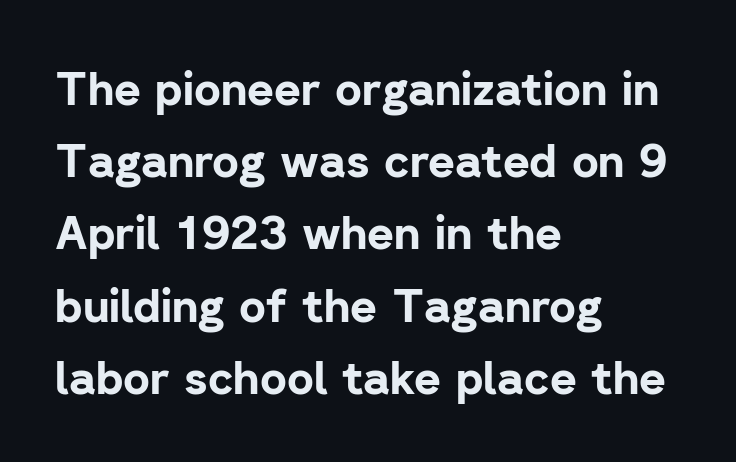
Do the letters lean? They stand straight. The text was rendered using a sans face with plain stroke endings. Has an underline been added? It has not. The letters are bold, with thick, heavy strokes.
